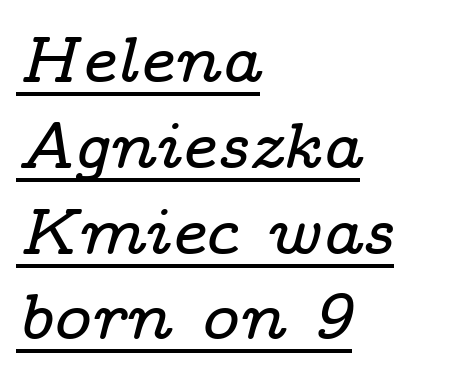
Caption: standard tracking, unaltered. One-word summary of the alignment: left. Do the characters align in a grid? No, the font is proportional. These lines sit exactly where default settings would place them. A serif font was chosen for this passage. In designer terms, the underline attribute is active on this setting.
